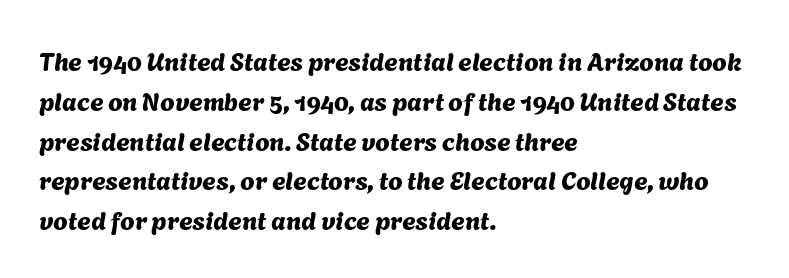
The image shows 26 px text type; set left-aligned, normal line spacing (1.53x), normal letter spacing, not underlined.
